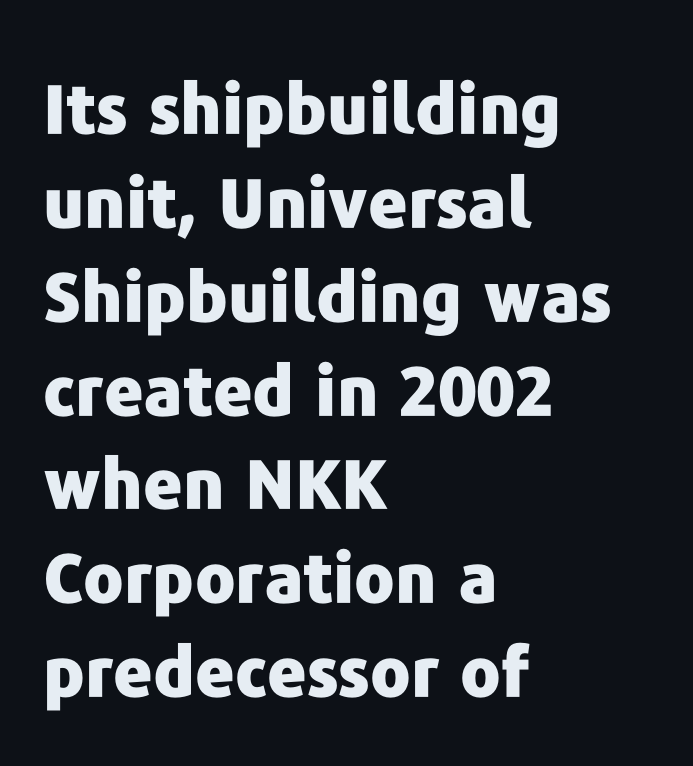
The image shows 68 px heavy sans-serif type, upright; set left-aligned, normal line spacing (1.38x), normal letter spacing, not underlined; low stroke contrast and a medium x-height.
